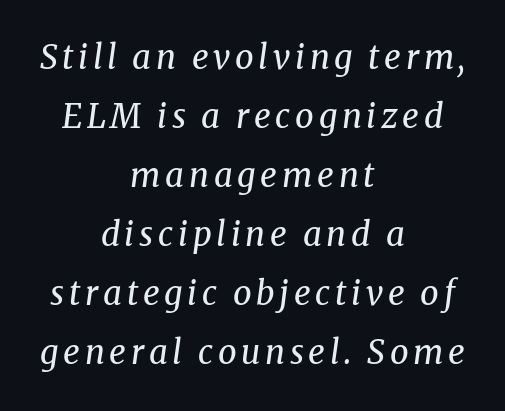
Q: Is the text bold? A: No.
Q: Is the text italic (slanted)? A: Yes, it leans right by about 8 degrees.
Q: Is the typeface a serif or a sans-serif typeface? A: Serif.
Q: Is the text underlined? A: No.
Q: How is the paragraph aligned? A: Centered.
Q: Width (condensed, normal, or wide)? A: Normal.
Q: Stroke contrast? A: Medium.
Q: x-height? A: Medium.
Q: Monospaced? A: No.
